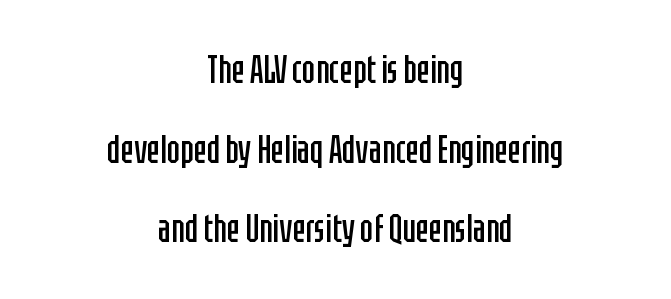
{"serif": "no", "italic": "no", "bold": "no", "weight": "regular", "width": "condensed", "stroke_contrast": "low", "x_height": "large", "monospaced": "no", "underline": "no", "align": "center", "line_spacing": "loose", "line_spacing_ratio": 2.04, "letter_spacing": "normal", "letter_spacing_em": 0.0, "glyph_px": 39}
